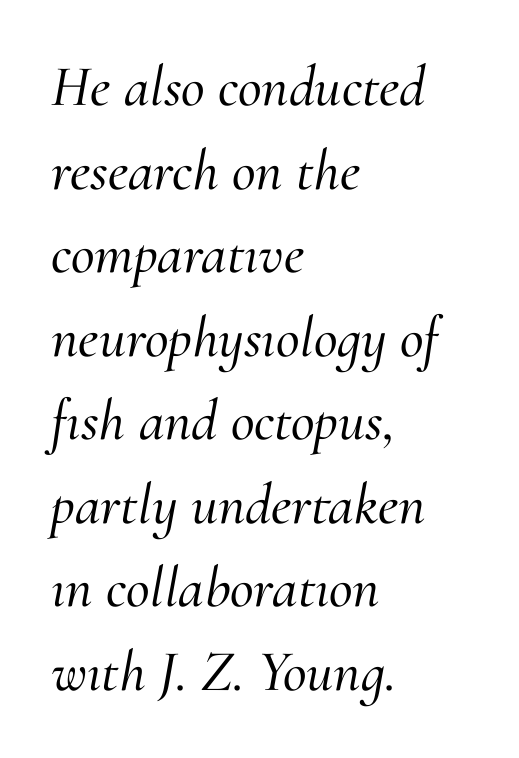
The face used here is proportionally spaced, like ordinary book or web type. The designer went with a serif here, giving each stem small feet. The foot of each line stays bare and open. Evenly set lines give the paragraph a standard silhouette.
